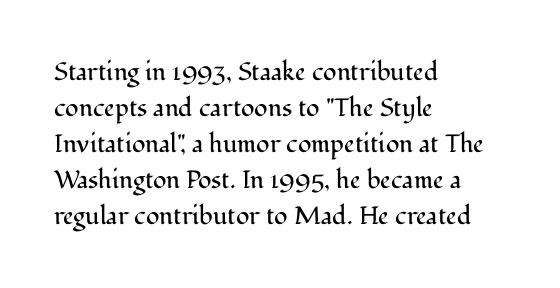
The rendering anchors every line to the left-hand side. Words appear dense and cohesive because spacing is normal. Does the leading feel generous? No, just average. A quiet, ordinary-to-light weight characterises the typeface.
